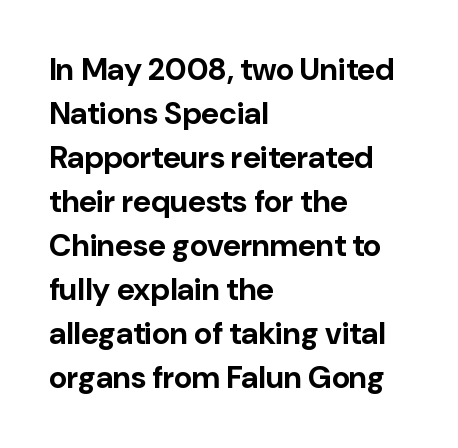
It's the straight-up-and-down kind of type. Character widths vary here, with narrow letters taking less room than wide ones. Type style note: lacks serifs. Summary of vertical rhythm: regular, with standard interline spacing. The letterforms sit shoulder to shoulder at normal distance.
